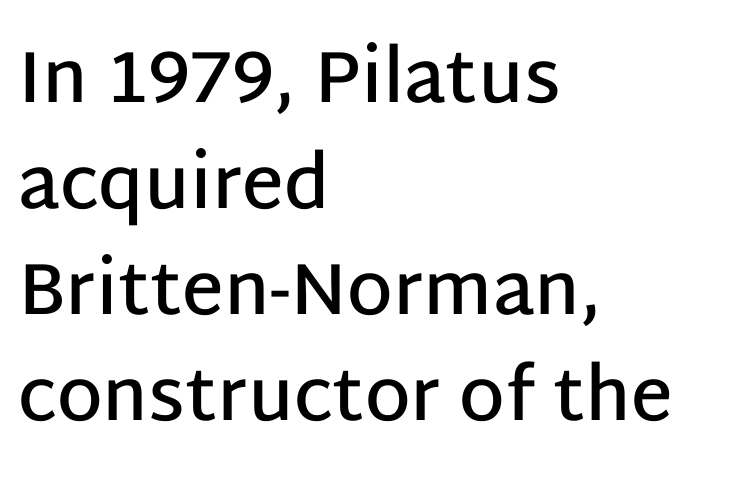
Q: Is the text bold? A: Semi-bold.
Q: Is the text italic (slanted)? A: No, it is upright.
Q: Is the typeface a serif or a sans-serif typeface? A: Sans-serif.
Q: Is the text underlined? A: No.
Q: How is the paragraph aligned? A: Left-aligned.
Q: Is the spacing between letters normal or unusually wide? A: Normal.
Q: Is the spacing between lines tight, normal or loose? A: Normal.
Q: Width (condensed, normal, or wide)? A: Normal.
Q: Stroke contrast? A: Low.
Q: x-height? A: Large.
Q: Monospaced? A: No.
